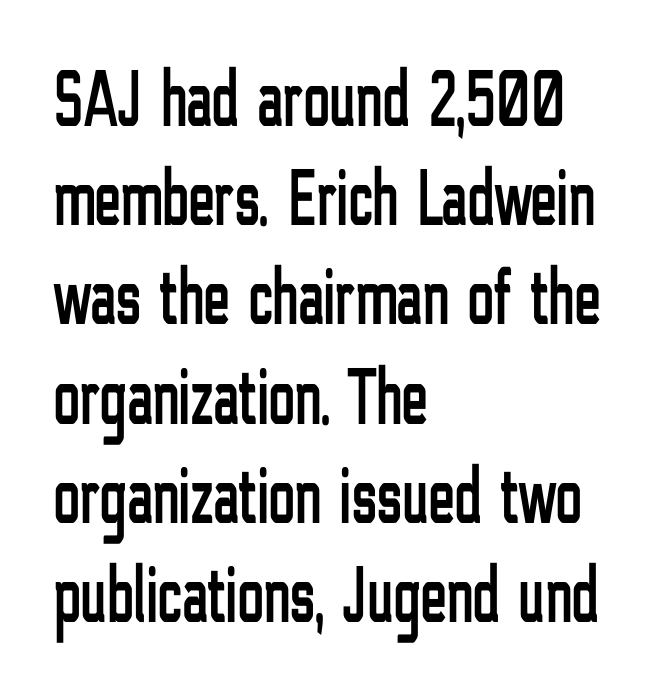
{"serif": "no", "italic": "no", "width": "condensed", "stroke_contrast": "low", "x_height": "medium", "monospaced": "no", "underline": "no", "align": "left", "line_spacing_ratio": 1.24, "letter_spacing": "normal", "letter_spacing_em": 0.0, "glyph_px": 80}
